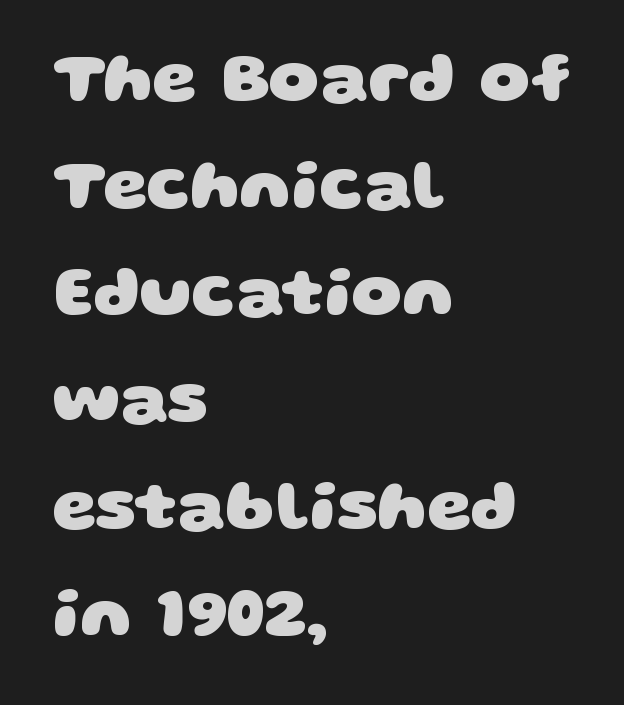
Q: Is the text bold? A: Yes.
Q: Is the typeface a serif or a sans-serif typeface? A: Sans-serif.
Q: Is the text underlined? A: No.
Q: How is the paragraph aligned? A: Left-aligned.
Q: Is the spacing between letters normal or unusually wide? A: Normal.
Q: Is the spacing between lines tight, normal or loose? A: Normal.
Q: Width (condensed, normal, or wide)? A: Wide.
Q: Stroke contrast? A: Low.
Q: x-height? A: Large.
Q: Monospaced? A: No.
